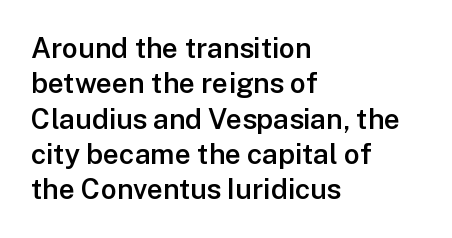
The face used here is a sans, in the tradition of grotesques and geometrics. A typesetter would call this zero additional tracking. Proportional: the letters do not fall into vertical columns. Leftover space on each line is placed entirely after the last word. Regular leading.
